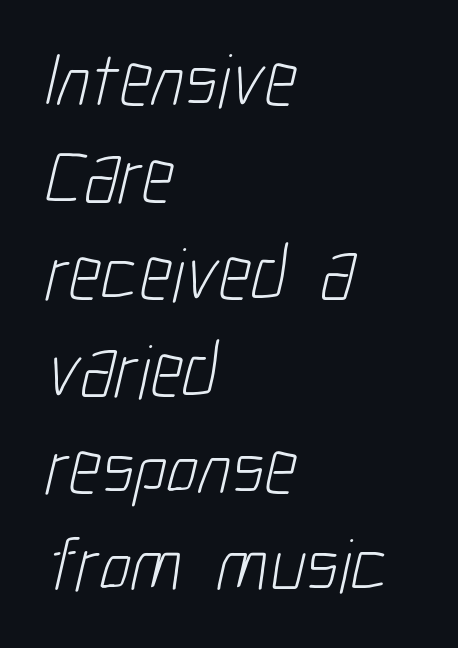
{"serif": "no", "bold": "no", "weight": "light", "width": "condensed", "stroke_contrast": "low", "x_height": "medium", "monospaced": "no", "underline": "no", "align": "left", "line_spacing": "normal", "line_spacing_ratio": 1.26, "letter_spacing": "normal", "letter_spacing_em": 0.0, "glyph_px": 77}
